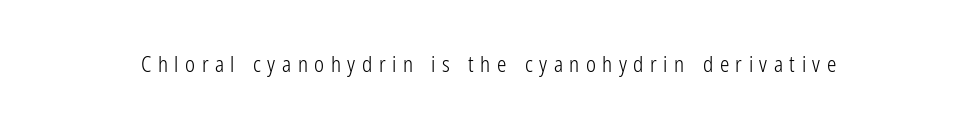
This is roman type, the default non-slanted kind. Between one letter and the next there's a generous, obvious gap. These glyphs show unthickened strokes, regular width or finer. The space beneath each line is pristine and unruled.
